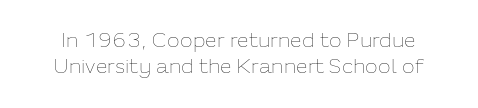
{"italic": "no", "bold": "no", "underline": "no", "line_spacing": "normal", "line_spacing_ratio": 1.26, "letter_spacing": "normal", "letter_spacing_em": 0.0, "glyph_px": 21}
